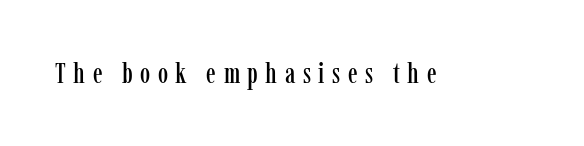
Q: Is the text italic (slanted)? A: No, it is upright.
Q: Is the typeface a serif or a sans-serif typeface? A: Serif.
Q: Is the text underlined? A: No.
Q: Is the spacing between letters normal or unusually wide? A: Unusually wide.
Q: Width (condensed, normal, or wide)? A: Condensed.
Q: Stroke contrast? A: Low.
Q: x-height? A: Medium.
Q: Monospaced? A: No.
